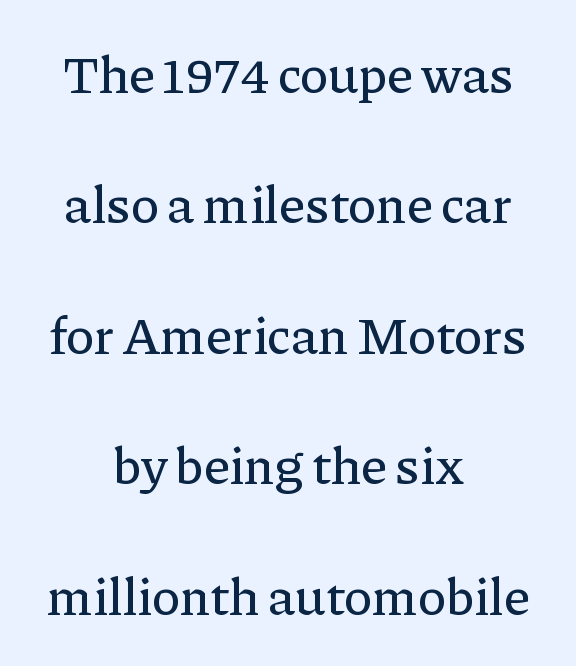
Q: Is the text italic (slanted)? A: No, it is upright.
Q: Is the typeface a serif or a sans-serif typeface? A: Serif.
Q: Is the text underlined? A: No.
Q: How is the paragraph aligned? A: Centered.
Q: Is the spacing between letters normal or unusually wide? A: Normal.
Q: Is the spacing between lines tight, normal or loose? A: Loose.
Q: Width (condensed, normal, or wide)? A: Normal.
Q: Stroke contrast? A: Low.
Q: x-height? A: Medium.
Q: Monospaced? A: No.
